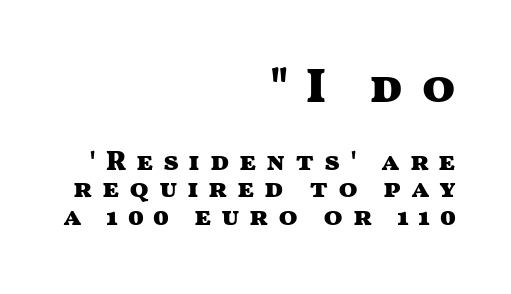
{"serif": "no", "italic": "no", "bold": "yes", "weight": "heavy", "width": "wide", "stroke_contrast": "medium", "x_height": "medium", "monospaced": "no", "underline": "no", "align": "right", "line_spacing": "tight", "line_spacing_ratio": 0.99, "letter_spacing": "wide", "letter_spacing_em": 0.34, "larger_block": "first", "size_ratio": 1.75, "glyph_px": 49}
